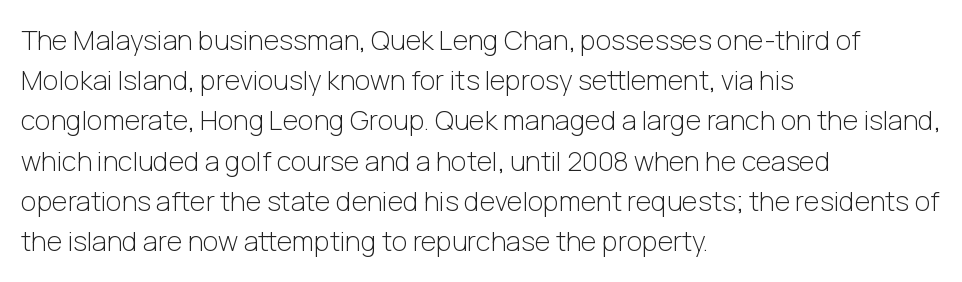
Q: Is the text bold? A: No.
Q: Is the text italic (slanted)? A: No, it is upright.
Q: Is the text underlined? A: No.
Q: How is the paragraph aligned? A: Left-aligned.
Q: Is the spacing between letters normal or unusually wide? A: Normal.
Q: Is the spacing between lines tight, normal or loose? A: Normal.
